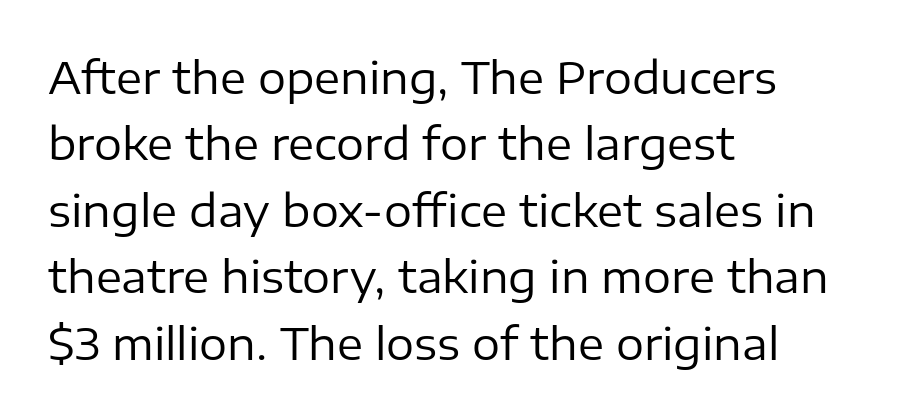
Q: Is the text bold? A: No.
Q: Is the text italic (slanted)? A: No, it is upright.
Q: Is the typeface a serif or a sans-serif typeface? A: Sans-serif.
Q: Is the text underlined? A: No.
Q: How is the paragraph aligned? A: Left-aligned.
Q: Is the spacing between letters normal or unusually wide? A: Normal.
Q: Is the spacing between lines tight, normal or loose? A: Normal.
Q: Width (condensed, normal, or wide)? A: Normal.
Q: Stroke contrast? A: Low.
Q: x-height? A: Medium.
Q: Monospaced? A: No.
